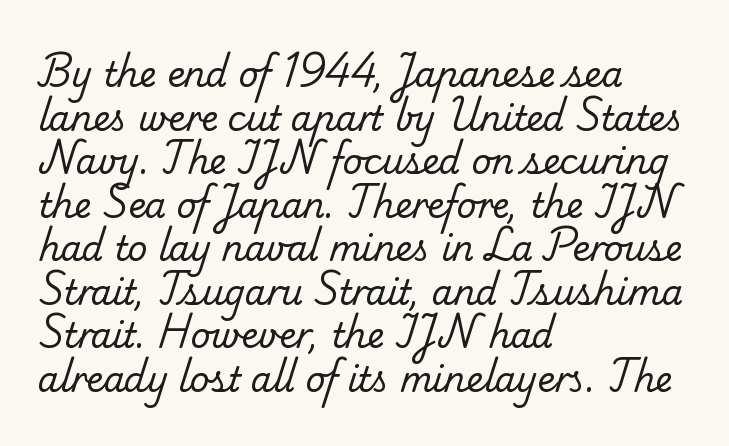
{"serif": "yes", "bold": "no", "weight": "regular", "width": "normal", "stroke_contrast": "low", "x_height": "small", "monospaced": "no", "underline": "no", "align": "left", "line_spacing": "normal", "line_spacing_ratio": 1.28, "letter_spacing": "normal", "letter_spacing_em": 0.0, "glyph_px": 34}
